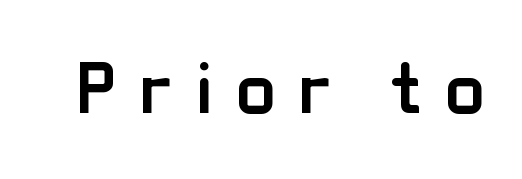
A typesetter would call this heavily tracked-out type. Looks like regular typesetting: each glyph gets only the width it needs. Italic? Not at all — the glyphs are vertical. The zone under the glyphs is completely vacant.
